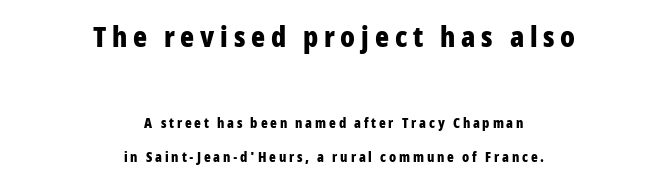
{"serif": "no", "italic": "no", "bold": "yes", "weight": "bold", "width": "condensed", "stroke_contrast": "low", "x_height": "medium", "monospaced": "no", "underline": "no", "align": "center", "line_spacing": "loose", "line_spacing_ratio": 2.44, "letter_spacing": "wide", "letter_spacing_em": 0.2, "larger_block": "first", "size_ratio": 2.07, "glyph_px": 29}
